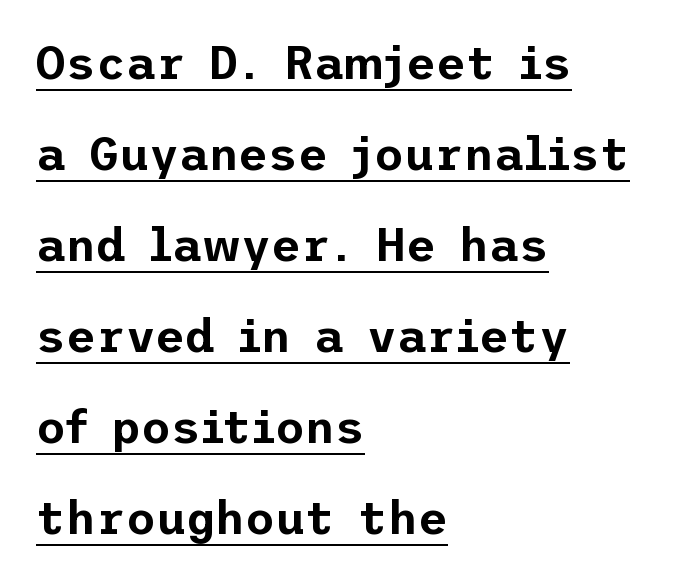
{"serif": "no", "italic": "no", "width": "normal", "stroke_contrast": "low", "x_height": "medium", "underline": "yes", "align": "left", "line_spacing": "loose", "line_spacing_ratio": 1.98, "letter_spacing": "normal", "letter_spacing_em": 0.0, "glyph_px": 46}
